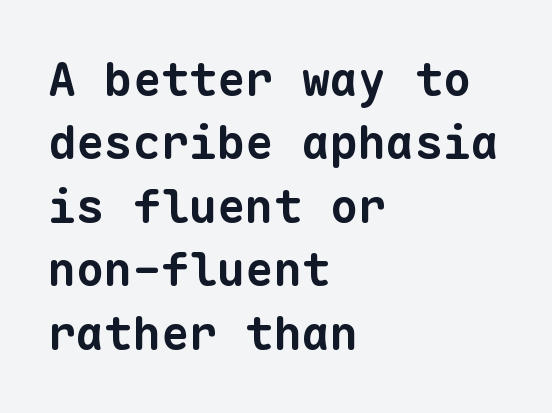
These lines are rendered in a fixed-pitch font. Any mark beneath the type? The region is blank. Observe the ordinary spacing: letters are neighbours, not strangers. Is this a sans? Yes — the strokes have no serifs. The rendering anchors every line to the left-hand side.
